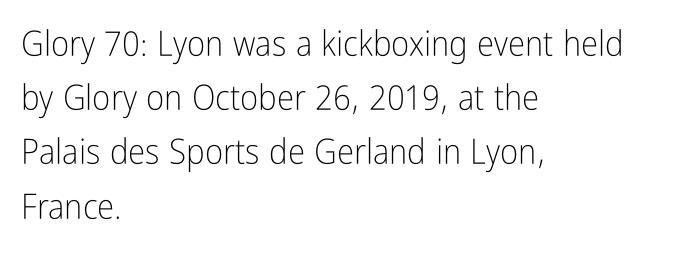
{"serif": "no", "italic": "no", "bold": "no", "weight": "light", "width": "condensed", "stroke_contrast": "low", "x_height": "medium", "monospaced": "no", "underline": "no", "align": "left", "line_spacing": "normal", "line_spacing_ratio": 1.55, "letter_spacing": "normal", "letter_spacing_em": 0.0, "glyph_px": 35}
